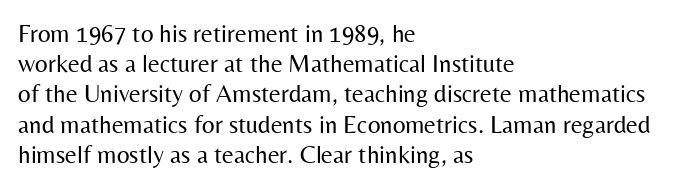
In terms of posture, this sample is upright. The rendering keeps characters at their native spacing. Caption: face not bold, strokes unweighted. The string is rendered with underlining switched off. Horizontal alignment here is leftward, the default for most running prose.
